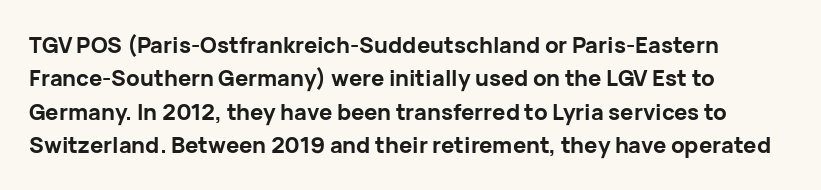
{"italic": "no", "bold": "yes", "underline": "no", "align": "left", "line_spacing": "normal", "line_spacing_ratio": 1.52, "letter_spacing": "normal", "letter_spacing_em": 0.0, "glyph_px": 22}
